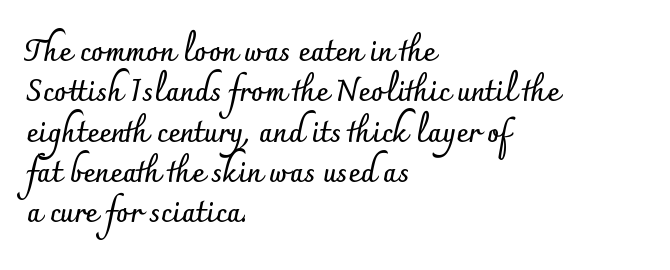
Q: Is the text bold? A: Yes.
Q: Is the text italic (slanted)? A: Yes.
Q: Is the typeface a serif or a sans-serif typeface? A: Sans-serif.
Q: Is the text underlined? A: No.
Q: How is the paragraph aligned? A: Left-aligned.
Q: Is the spacing between letters normal or unusually wide? A: Normal.
Q: Is the spacing between lines tight, normal or loose? A: Normal.
Q: Width (condensed, normal, or wide)? A: Normal.
Q: Stroke contrast? A: Low.
Q: x-height? A: Small.
Q: Monospaced? A: No.
